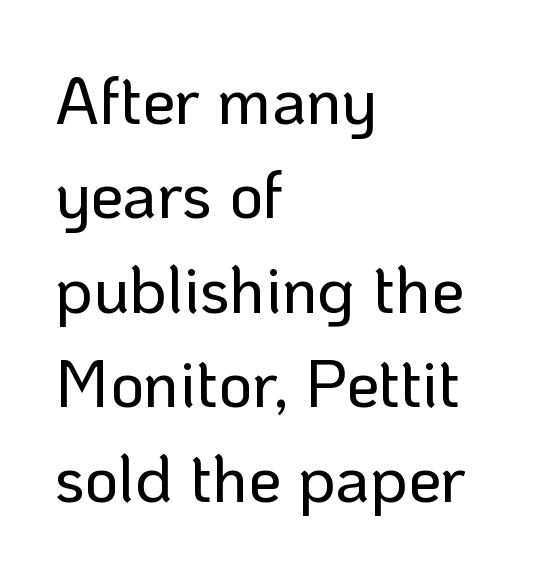
Q: Is the text italic (slanted)? A: No, it is upright.
Q: Is the typeface a serif or a sans-serif typeface? A: Sans-serif.
Q: Is the text underlined? A: No.
Q: How is the paragraph aligned? A: Left-aligned.
Q: Is the spacing between letters normal or unusually wide? A: Normal.
Q: Is the spacing between lines tight, normal or loose? A: Normal.
Q: Width (condensed, normal, or wide)? A: Normal.
Q: Stroke contrast? A: Low.
Q: x-height? A: Medium.
Q: Monospaced? A: No.
